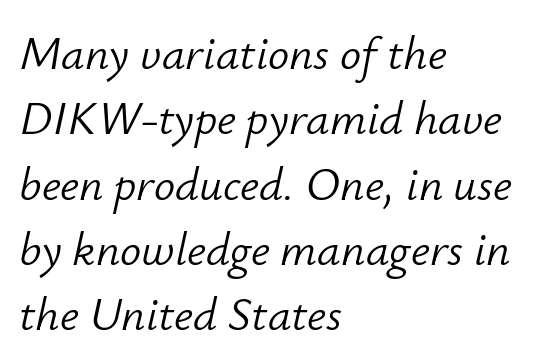
The image shows 47 px light type, italic (leaning right); set left-aligned, normal line spacing (1.39x), normal letter spacing, not underlined; low stroke contrast and a small x-height.
